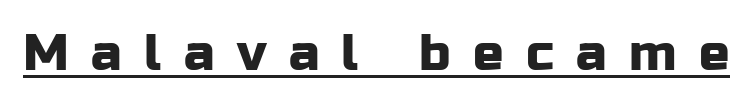
Proportional: the letters do not fall into vertical columns. There is plenty of visible air inserted between adjacent glyphs. Does the type have serifs? No, each stem ends abruptly. Unlike italic type, these characters show no tilt at all. Quick note: underline on.
